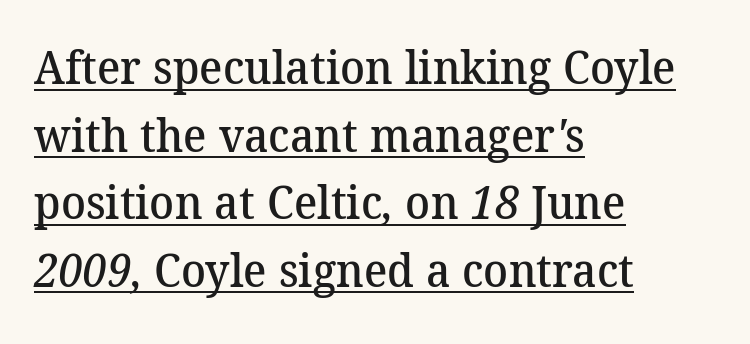
Inter-character spacing is left at the font's built-in metrics. Stroke terminals: seriffed. The glyphs have the mass of a demibold cut, below bold. Horizontally, the lines are justified to the leading edge only.
